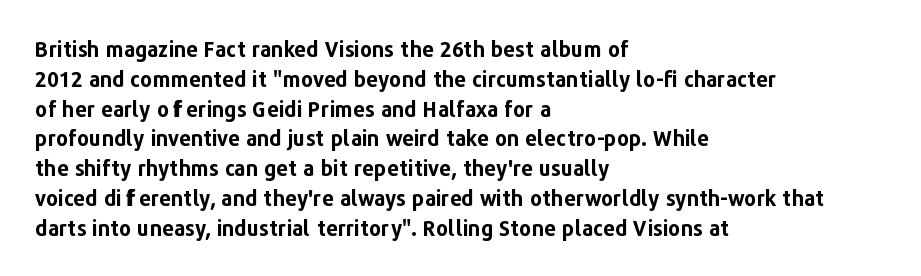
A bare baseline throughout the passage. Heavy-handed strokes throughout: this text is bold. Style check: upright. The setting favours the left margin, as ordinary paragraphs usually do. How are the letters spaced? Ordinarily, with no added tracking.
